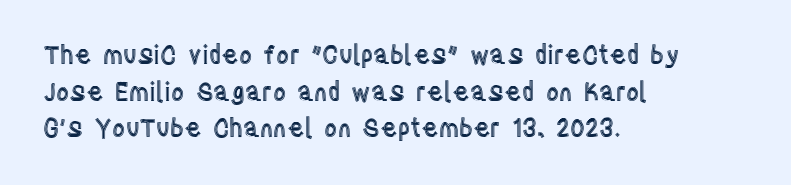
The image shows 25 px text type, upright; set left-aligned, normal line spacing (1.47x), normal letter spacing, not underlined.
